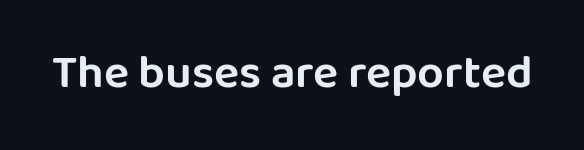
The specimen omits any rule beneath the text block's lines. The letters advance in unequal steps, a hallmark of proportional type. Look at the bottom of the vertical strokes: they stop flat, with no serifs. The passage shown has conventional tracking throughout.
